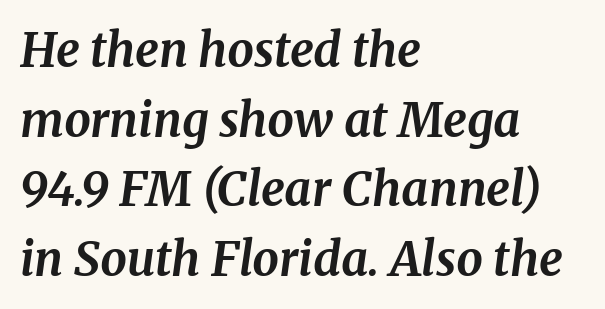
Q: Is the text bold? A: Yes.
Q: Is the text italic (slanted)? A: Yes, it leans right by about 8 degrees.
Q: Is the typeface a serif or a sans-serif typeface? A: Serif.
Q: Is the text underlined? A: No.
Q: How is the paragraph aligned? A: Left-aligned.
Q: Is the spacing between letters normal or unusually wide? A: Normal.
Q: Is the spacing between lines tight, normal or loose? A: Normal.
Q: Width (condensed, normal, or wide)? A: Normal.
Q: Stroke contrast? A: Medium.
Q: x-height? A: Medium.
Q: Monospaced? A: No.
